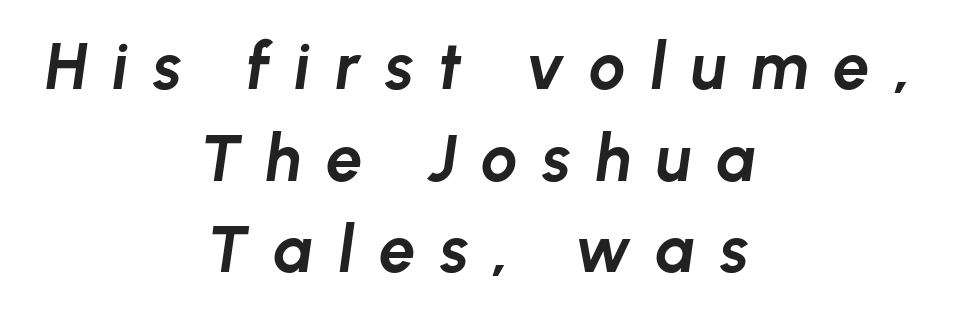
{"italic": "yes", "lean": "right", "slant_degrees": 8, "bold": "yes", "weight": "bold", "width": "normal", "stroke_contrast": "low", "x_height": "medium", "monospaced": "no", "underline": "no", "align": "center", "line_spacing": "normal", "line_spacing_ratio": 1.41, "letter_spacing": "wide", "letter_spacing_em": 0.38, "glyph_px": 65}
